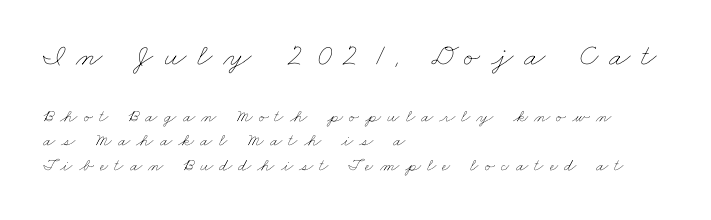
Looks like regular typesetting: each glyph gets only the width it needs. On a weight scale, this lands at 450 or below. Interline gaps are of average width in this sample. The rendering shrinks the type as you move from the upper chunk to the lower. Casual observation: everything's shoved over to the left.
